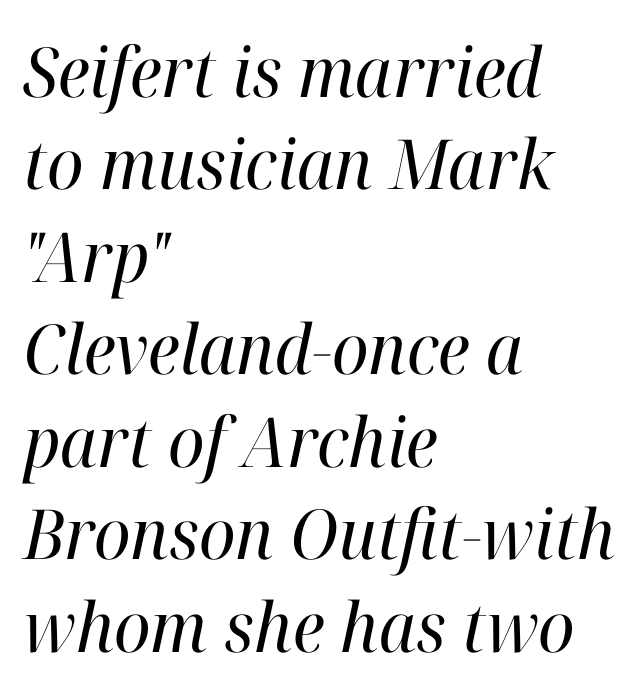
Q: Is the text bold? A: No.
Q: Is the text italic (slanted)? A: Yes, it leans right by about 12 degrees.
Q: Is the typeface a serif or a sans-serif typeface? A: Serif.
Q: Is the text underlined? A: No.
Q: How is the paragraph aligned? A: Left-aligned.
Q: Is the spacing between letters normal or unusually wide? A: Normal.
Q: Is the spacing between lines tight, normal or loose? A: Normal.
Q: Width (condensed, normal, or wide)? A: Normal.
Q: Stroke contrast? A: High.
Q: x-height? A: Medium.
Q: Monospaced? A: No.
